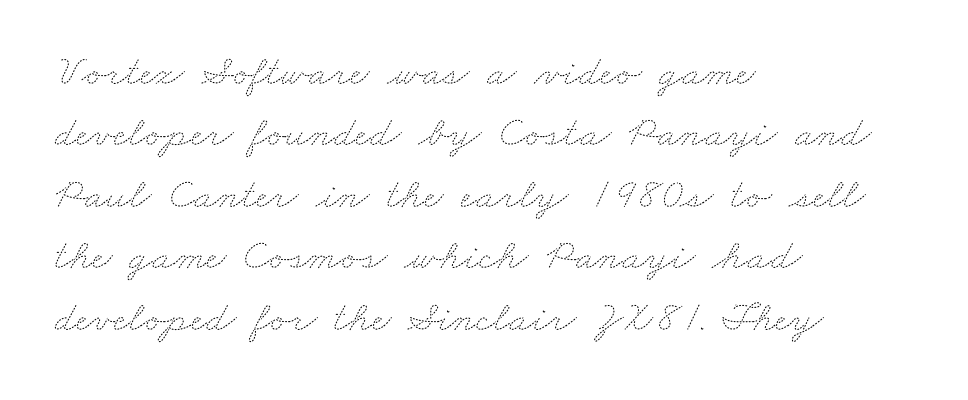
{"bold": "no", "weight": "thin", "width": "wide", "stroke_contrast": "medium", "x_height": "small", "monospaced": "no", "underline": "no", "align": "left", "line_spacing": "normal", "line_spacing_ratio": 1.43, "letter_spacing": "normal", "letter_spacing_em": 0.0, "glyph_px": 43}
